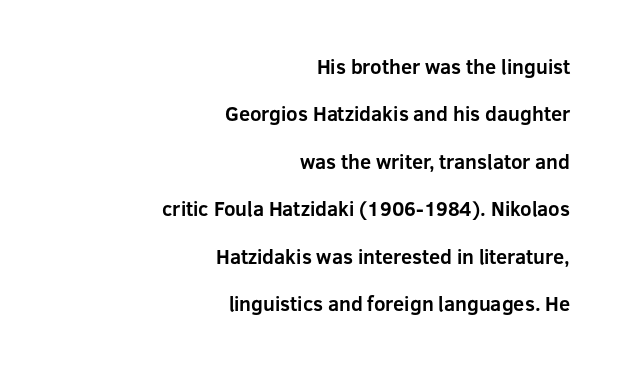
The image shows 20 px bold type, upright; set right-aligned, loose line spacing (2.37x), normal letter spacing, not underlined.
